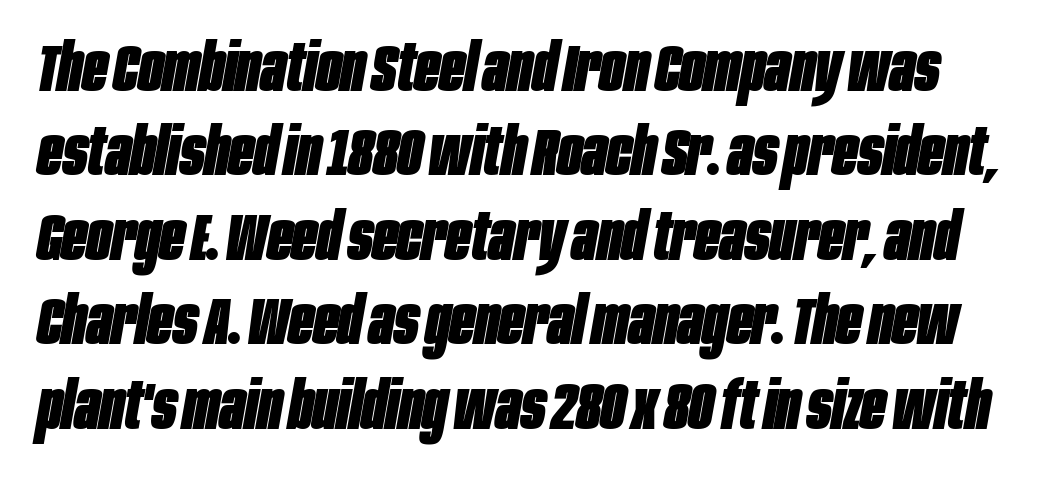
{"italic": "yes", "lean": "right", "slant_degrees": 10, "bold": "yes", "weight": "heavy", "width": "condensed", "stroke_contrast": "low", "x_height": "large", "monospaced": "no", "underline": "no", "line_spacing": "normal", "line_spacing_ratio": 1.28, "letter_spacing": "normal", "letter_spacing_em": 0.0, "glyph_px": 66}
